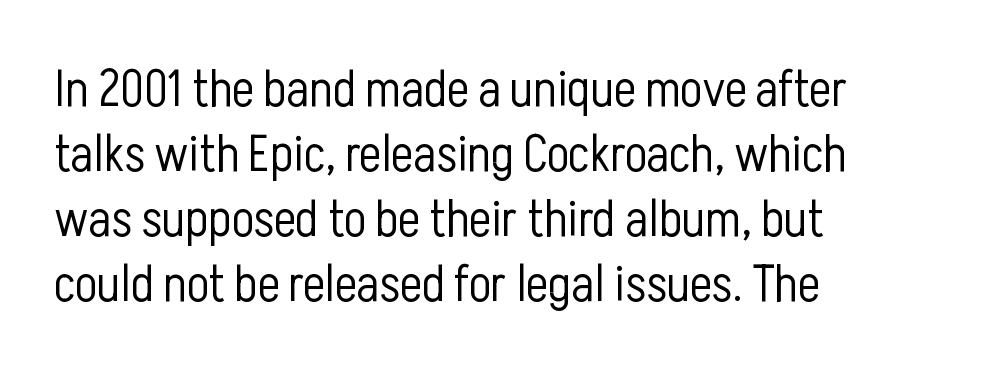
The gaps between neighbouring characters are ordinary and unremarkable. It's the straight-up-and-down kind of type. This sample has the flowing, uneven cadence of proportional lettering. The characters display no serif detailing; their extremities are plain. What's the leading like? Ordinary, nothing unusual. Type without underlining.
